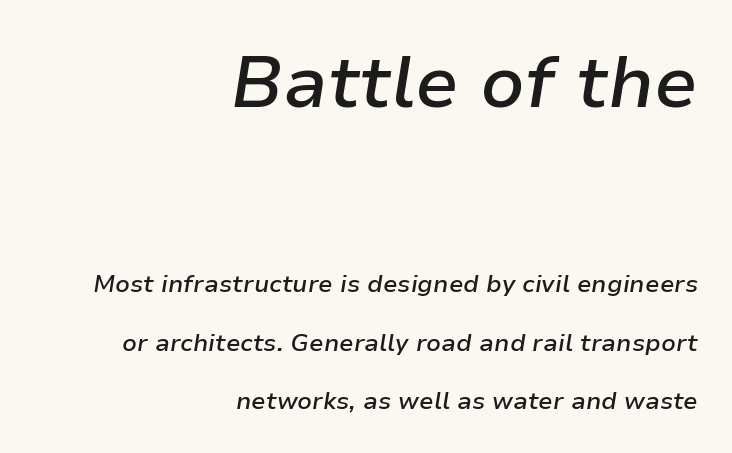
Q: Is the text bold? A: Semi-bold.
Q: Is the text italic (slanted)? A: Yes, it leans right by about 9 degrees.
Q: Is the text underlined? A: No.
Q: How is the paragraph aligned? A: Right-aligned.
Q: Is the spacing between letters normal or unusually wide? A: Normal.
Q: Is the spacing between lines tight, normal or loose? A: Loose.
Q: Which block of text is set in a larger size, the first (top) or the second (bottom)? A: The first (top) one.
Q: Width (condensed, normal, or wide)? A: Normal.
Q: Stroke contrast? A: Low.
Q: x-height? A: Medium.
Q: Monospaced? A: No.
